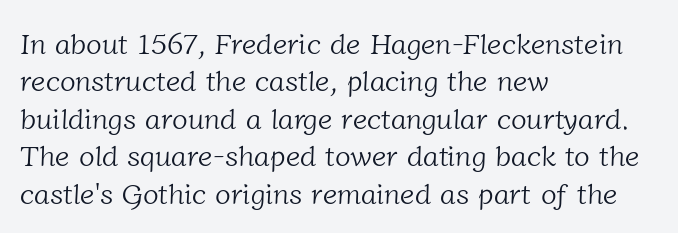
{"serif": "yes", "bold": "no", "weight": "light", "width": "normal", "stroke_contrast": "low", "x_height": "medium", "monospaced": "no", "underline": "no", "align": "left", "line_spacing": "normal", "line_spacing_ratio": 1.29, "letter_spacing": "normal", "letter_spacing_em": 0.0, "glyph_px": 29}
